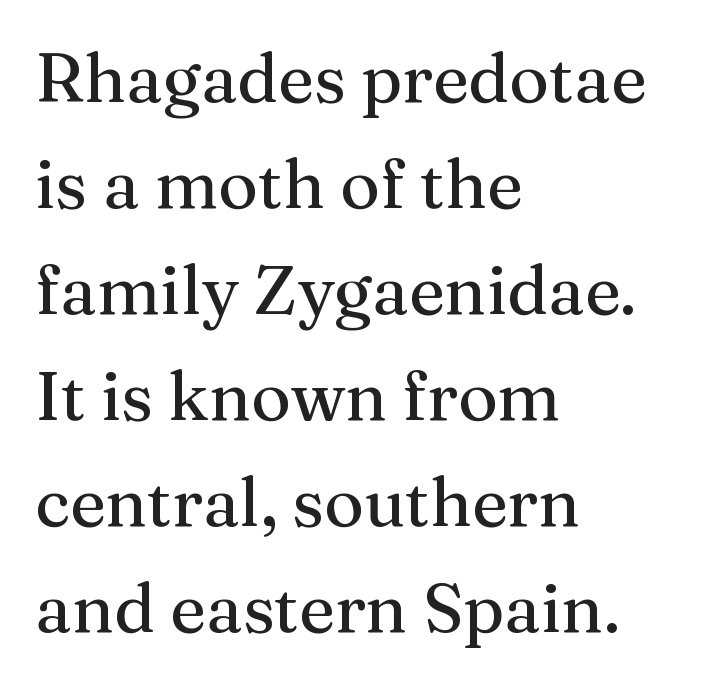
Q: Is the text italic (slanted)? A: No, it is upright.
Q: Is the typeface a serif or a sans-serif typeface? A: Serif.
Q: Is the text underlined? A: No.
Q: How is the paragraph aligned? A: Left-aligned.
Q: Is the spacing between letters normal or unusually wide? A: Normal.
Q: Is the spacing between lines tight, normal or loose? A: Normal.
Q: Width (condensed, normal, or wide)? A: Normal.
Q: Stroke contrast? A: Medium.
Q: x-height? A: Medium.
Q: Monospaced? A: No.
